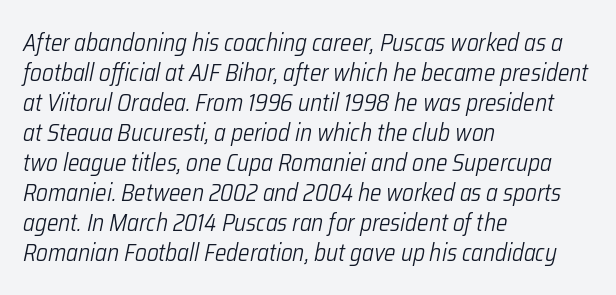
Observe the ordinary spacing: letters are neighbours, not strangers. The specimen omits any rule beneath the text block's lines. The cut favours lightness, reaching ordinary text weight at its darkest. Teacher's note: observe the even left margin — that is flush-left alignment. When letters slant like this, we call the style italic.
